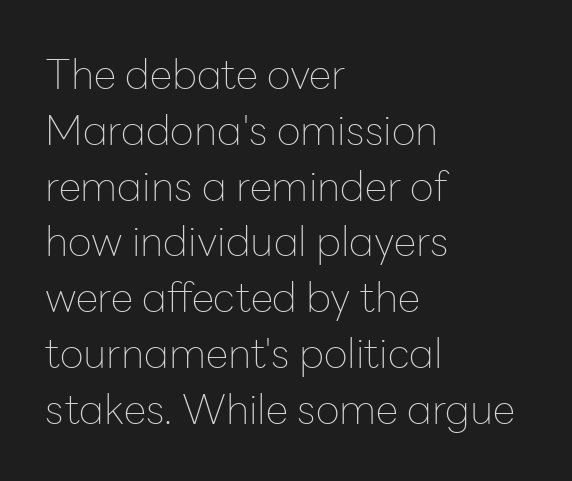
{"serif": "no", "italic": "no", "bold": "no", "weight": "thin", "width": "normal", "stroke_contrast": "low", "x_height": "medium", "monospaced": "no", "underline": "no", "align": "left", "line_spacing": "normal", "line_spacing_ratio": 1.36, "letter_spacing": "normal", "letter_spacing_em": 0.0, "glyph_px": 41}
